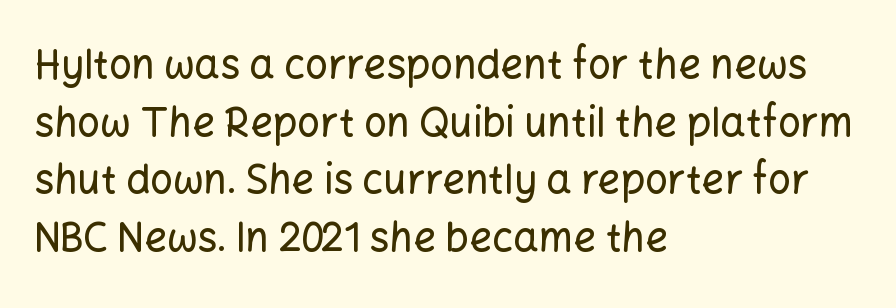
You can tell it's not italic because the verticals are truly vertical. The strip under each line holds only bare page. Layout note: lines flush left. Students, note that the glyphs here touch the page at normal intervals. Is this a fixed-width face? No — the glyphs have proportional, varying widths. Grotesque or geometric, the face here clearly has no serifs.
